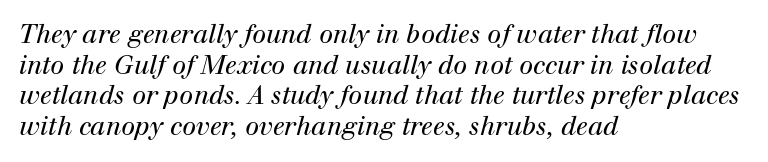
{"italic": "yes", "lean": "right", "slant_degrees": 12, "bold": "no", "underline": "no", "align": "left", "line_spacing_ratio": 1.23, "letter_spacing": "normal", "letter_spacing_em": 0.0, "glyph_px": 25}
